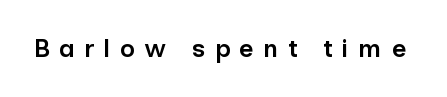
{"italic": "no", "bold": "semi", "underline": "no", "letter_spacing": "wide", "letter_spacing_em": 0.37, "glyph_px": 25}
